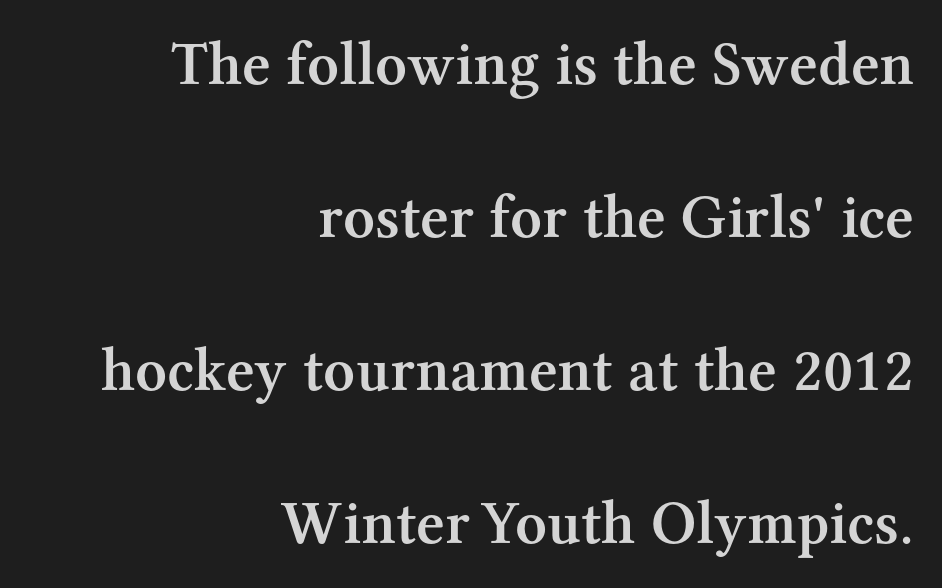
The image shows 62 px semibold serif type, upright; set right-aligned, loose line spacing (2.47x), normal letter spacing, not underlined; medium stroke contrast and a medium x-height.
